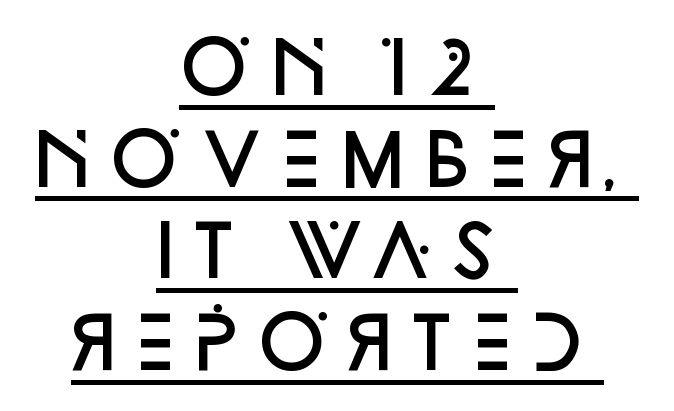
{"serif": "no", "italic": "no", "bold": "semi", "weight": "semibold", "width": "normal", "stroke_contrast": "low", "x_height": "large", "monospaced": "no", "underline": "yes", "align": "center", "line_spacing": "normal", "line_spacing_ratio": 1.31, "letter_spacing": "normal", "letter_spacing_em": 0.0, "glyph_px": 70}
